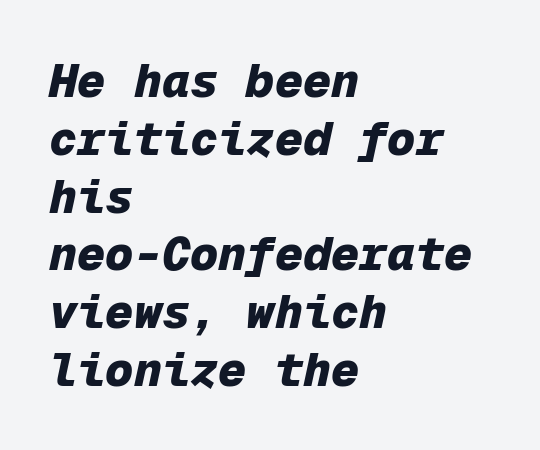
{"italic": "yes", "lean": "right", "slant_degrees": 12, "bold": "yes", "weight": "heavy", "width": "normal", "stroke_contrast": "low", "x_height": "medium", "monospaced": "yes", "underline": "no", "align": "left", "line_spacing_ratio": 1.23, "letter_spacing": "normal", "letter_spacing_em": 0.0, "glyph_px": 47}
